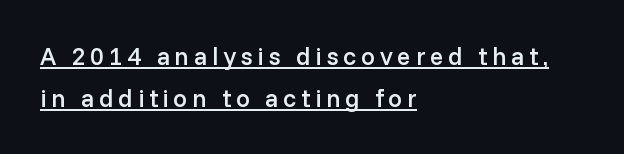
You can see a thin bar hugging the bottom of the glyphs. The rag falls on the right side of this text block. The typography opts for an upright posture over an oblique one. The letters are semibold — heavier than regular but short of a full bold. The designer left line spacing at the default.
